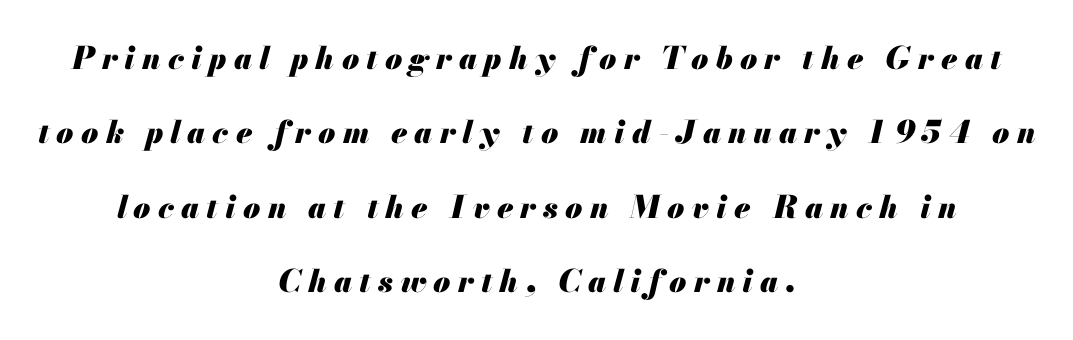
{"italic": "yes", "lean": "right", "slant_degrees": 13, "bold": "yes", "weight": "heavy", "width": "normal", "stroke_contrast": "medium", "x_height": "small", "monospaced": "no", "underline": "no", "align": "center", "line_spacing": "loose", "line_spacing_ratio": 2.4, "letter_spacing": "wide", "letter_spacing_em": 0.23, "glyph_px": 31}
